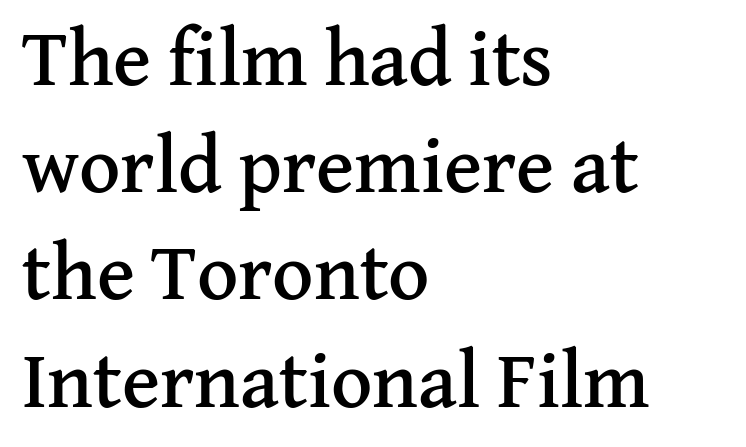
The image shows 80 px serif type, upright; set left-aligned, normal line spacing (1.34x), normal letter spacing, not underlined; medium stroke contrast and a medium x-height.
